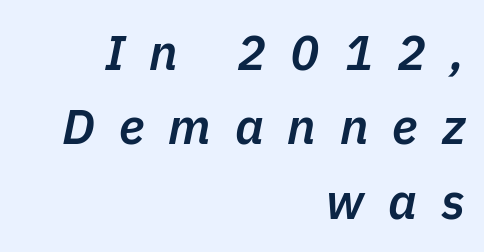
Q: Is the text bold? A: Semi-bold.
Q: Is the text italic (slanted)? A: Yes, it leans right by about 11 degrees.
Q: Is the text underlined? A: No.
Q: How is the paragraph aligned? A: Right-aligned.
Q: Is the spacing between letters normal or unusually wide? A: Unusually wide.
Q: Is the spacing between lines tight, normal or loose? A: Normal.
Q: Width (condensed, normal, or wide)? A: Normal.
Q: Stroke contrast? A: Low.
Q: x-height? A: Medium.
Q: Monospaced? A: No.
